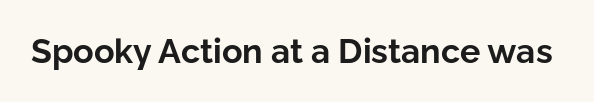
The image shows 34 px bold sans-serif type, upright; set normal letter spacing, not underlined; low stroke contrast and a medium x-height.
